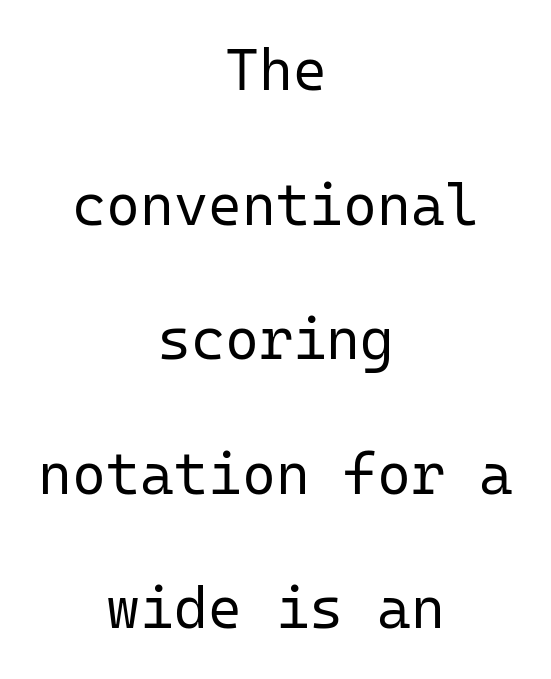
Q: Is the text bold? A: No.
Q: Is the text italic (slanted)? A: No, it is upright.
Q: Is the typeface a serif or a sans-serif typeface? A: Sans-serif.
Q: Is the text underlined? A: No.
Q: How is the paragraph aligned? A: Centered.
Q: Is the spacing between letters normal or unusually wide? A: Normal.
Q: Is the spacing between lines tight, normal or loose? A: Loose.
Q: Width (condensed, normal, or wide)? A: Normal.
Q: Stroke contrast? A: Low.
Q: x-height? A: Medium.
Q: Monospaced? A: Yes.
